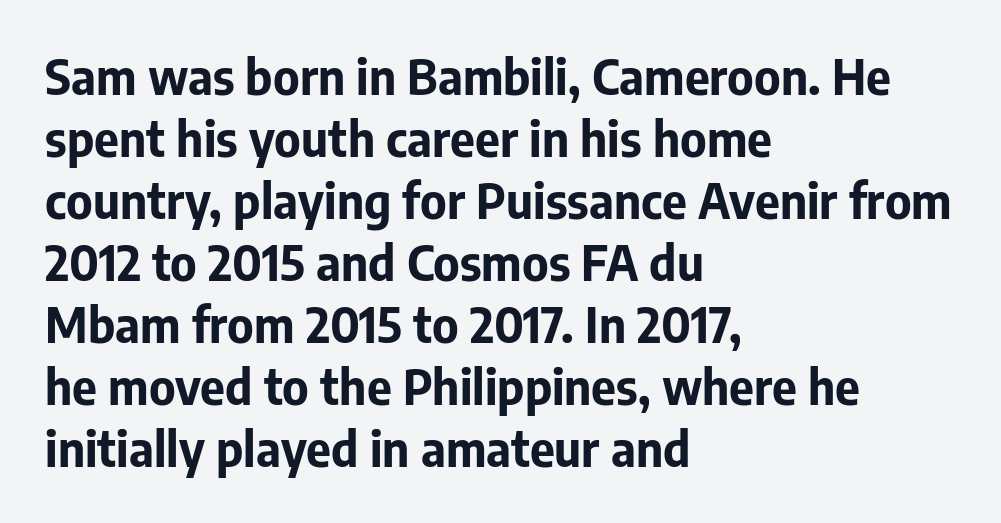
Thick stems and heavy bowls — unmistakably bold. Do the characters align in a grid? No, the font is proportional. The horizontal fit of the characters is conventional and even. The passage is arranged the way most books set body copy — flush left. Interline gaps are of average width in this sample.
